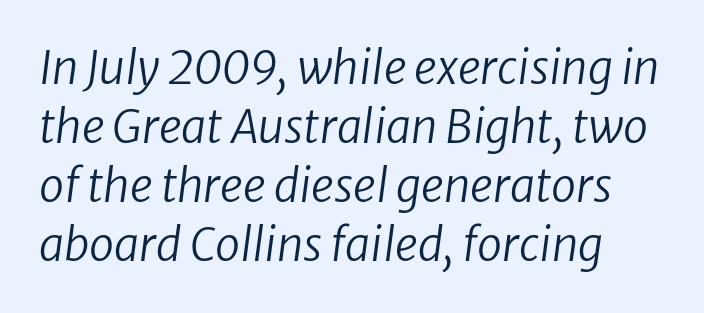
The image shows 45 px regular-weight sans-serif type; set normal line spacing (1.31x), normal letter spacing, not underlined; low stroke contrast and a medium x-height.
